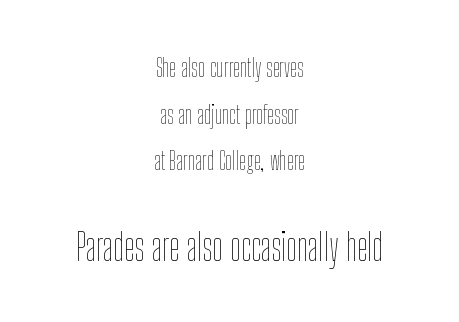
Q: Is the text bold? A: No.
Q: Is the text italic (slanted)? A: No, it is upright.
Q: Is the text underlined? A: No.
Q: How is the paragraph aligned? A: Centered.
Q: Is the spacing between letters normal or unusually wide? A: Normal.
Q: Which block of text is set in a larger size, the first (top) or the second (bottom)? A: The second (bottom) one.
Q: Width (condensed, normal, or wide)? A: Condensed.
Q: Stroke contrast? A: Low.
Q: x-height? A: Medium.
Q: Monospaced? A: No.
